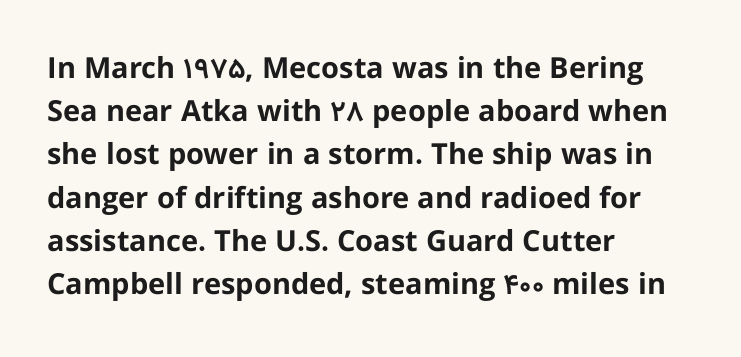
{"serif": "no", "italic": "no", "bold": "yes", "weight": "bold", "width": "normal", "stroke_contrast": "low", "x_height": "medium", "monospaced": "no", "underline": "no", "align": "left", "line_spacing": "normal", "line_spacing_ratio": 1.49, "letter_spacing": "normal", "letter_spacing_em": 0.0, "glyph_px": 29}
